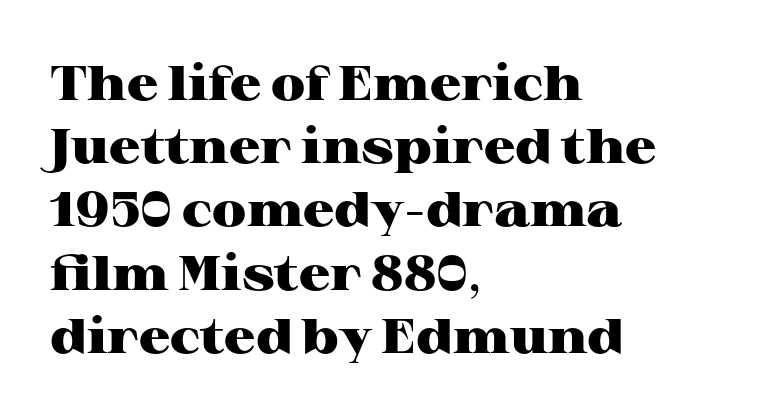
Leading: standard. Compared with an ordinary text face, these strokes are far heavier — a full bold. Posture: vertical. Compared with typical body copy, the letter spacing here is the same.
